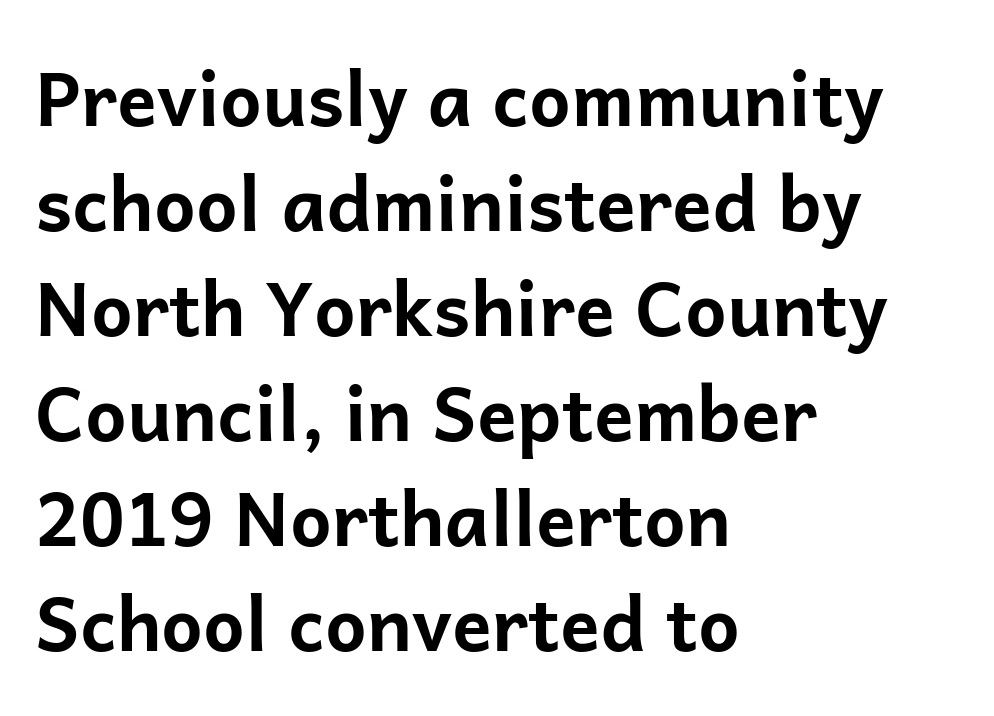
{"serif": "no", "italic": "no", "bold": "yes", "weight": "bold", "width": "normal", "stroke_contrast": "low", "x_height": "medium", "monospaced": "no", "underline": "no", "align": "left", "line_spacing": "normal", "line_spacing_ratio": 1.42, "letter_spacing": "normal", "letter_spacing_em": 0.0, "glyph_px": 74}
